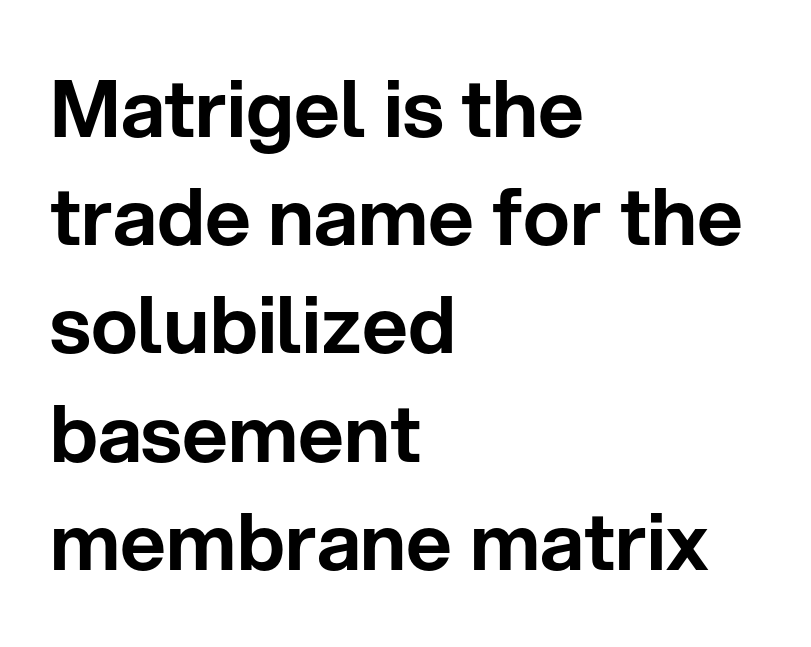
The image shows 79 px sans-serif type, upright; set left-aligned, normal line spacing (1.37x), normal letter spacing, not underlined; low stroke contrast and a medium x-height.
